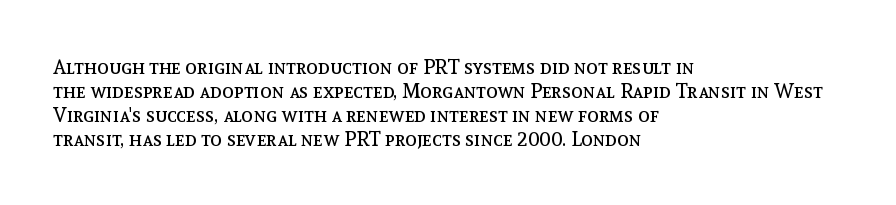
{"italic": "no", "bold": "no", "underline": "no", "align": "left", "line_spacing_ratio": 1.2, "letter_spacing": "normal", "letter_spacing_em": 0.0, "glyph_px": 20}
